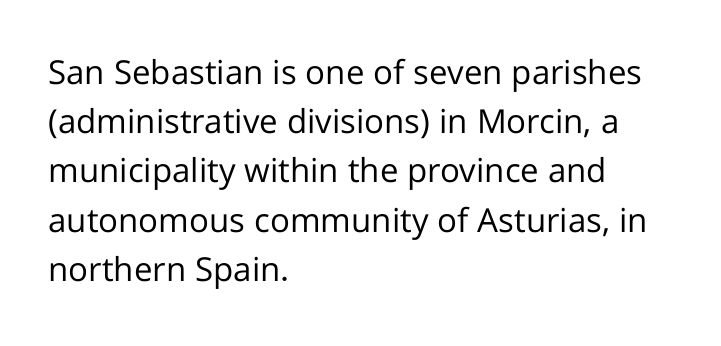
The weight tops out at a normal text grade. The rendering anchors every line to the left-hand side. Any mark beneath the type? The region is blank. Every character sits straight up, as roman type does.
